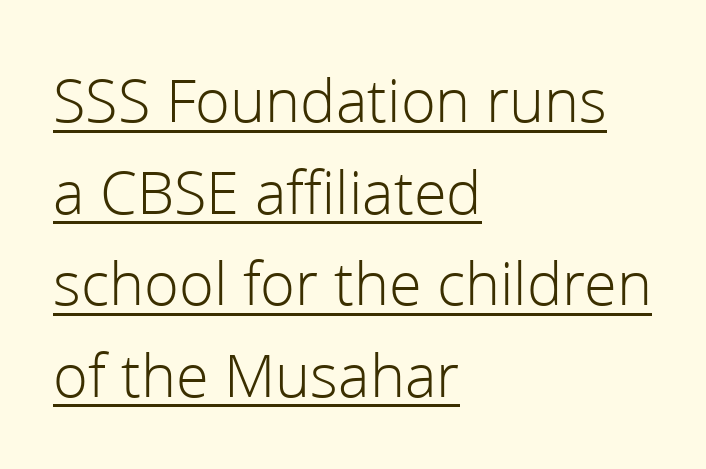
Q: Is the text bold? A: No.
Q: Is the text italic (slanted)? A: No, it is upright.
Q: Is the typeface a serif or a sans-serif typeface? A: Sans-serif.
Q: Is the text underlined? A: Yes.
Q: How is the paragraph aligned? A: Left-aligned.
Q: Is the spacing between letters normal or unusually wide? A: Normal.
Q: Is the spacing between lines tight, normal or loose? A: Normal.
Q: Width (condensed, normal, or wide)? A: Normal.
Q: Stroke contrast? A: Low.
Q: x-height? A: Medium.
Q: Monospaced? A: No.
